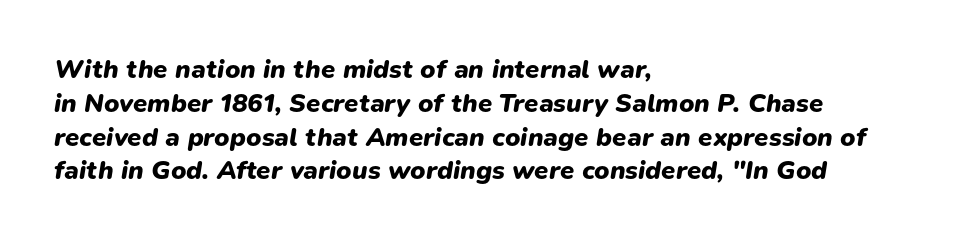
Q: Is the text bold? A: Yes.
Q: Is the text italic (slanted)? A: Yes, it leans right by about 9 degrees.
Q: Is the text underlined? A: No.
Q: How is the paragraph aligned? A: Left-aligned.
Q: Is the spacing between letters normal or unusually wide? A: Normal.
Q: Is the spacing between lines tight, normal or loose? A: Normal.
